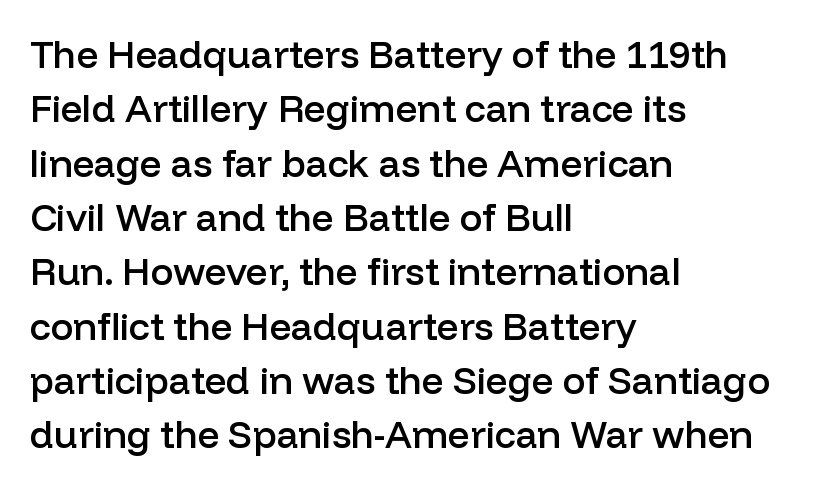
{"serif": "no", "italic": "no", "bold": "semi", "weight": "semibold", "width": "normal", "stroke_contrast": "low", "x_height": "medium", "monospaced": "no", "underline": "no", "align": "left", "line_spacing": "normal", "line_spacing_ratio": 1.43, "letter_spacing": "normal", "letter_spacing_em": 0.0, "glyph_px": 38}
